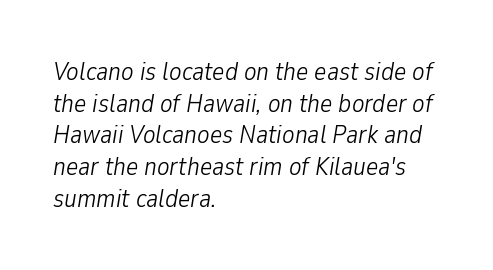
{"italic": "yes", "lean": "right", "slant_degrees": 9, "bold": "no", "underline": "no", "align": "left", "line_spacing_ratio": 1.22, "letter_spacing": "normal", "letter_spacing_em": 0.0, "glyph_px": 26}
